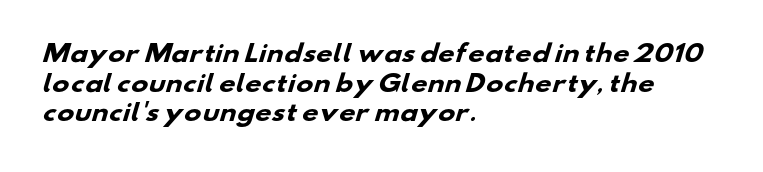
{"bold": "yes", "underline": "no", "align": "left", "line_spacing": "normal", "line_spacing_ratio": 1.29, "letter_spacing": "normal", "letter_spacing_em": 0.0, "glyph_px": 23}
